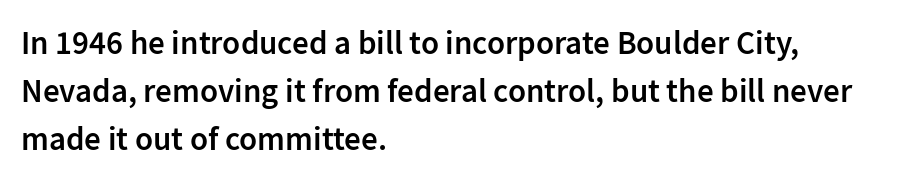
{"serif": "no", "italic": "no", "bold": "semi", "weight": "semibold", "width": "normal", "stroke_contrast": "low", "x_height": "medium", "monospaced": "no", "underline": "no", "align": "left", "line_spacing": "normal", "line_spacing_ratio": 1.46, "letter_spacing": "normal", "letter_spacing_em": 0.0, "glyph_px": 33}
